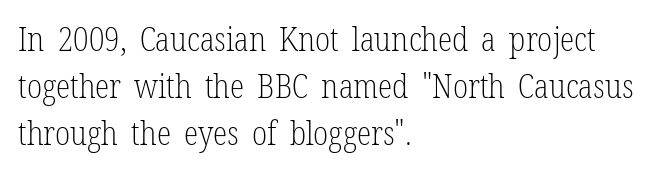
Q: Is the text bold? A: No.
Q: Is the text italic (slanted)? A: No, it is upright.
Q: Is the typeface a serif or a sans-serif typeface? A: Serif.
Q: Is the text underlined? A: No.
Q: How is the paragraph aligned? A: Left-aligned.
Q: Is the spacing between letters normal or unusually wide? A: Normal.
Q: Is the spacing between lines tight, normal or loose? A: Normal.
Q: Width (condensed, normal, or wide)? A: Condensed.
Q: Stroke contrast? A: Low.
Q: x-height? A: Medium.
Q: Monospaced? A: No.
